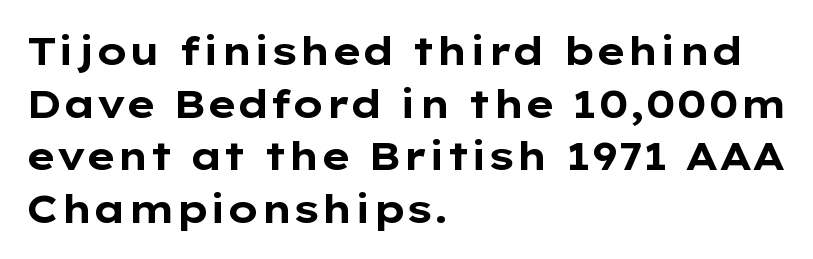
{"serif": "no", "italic": "no", "bold": "yes", "weight": "bold", "width": "wide", "stroke_contrast": "low", "x_height": "medium", "monospaced": "no", "underline": "no", "align": "left", "line_spacing": "normal", "line_spacing_ratio": 1.35, "letter_spacing": "normal", "letter_spacing_em": 0.0, "glyph_px": 39}
